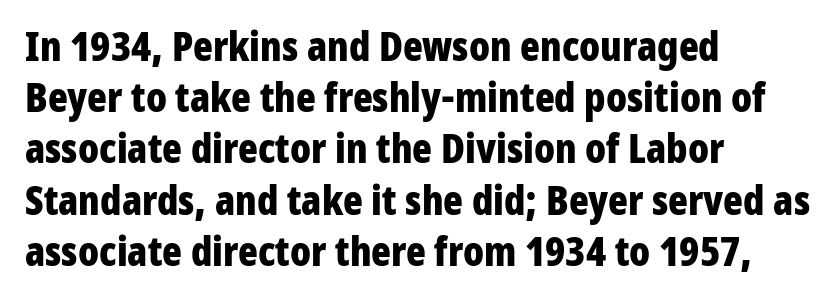
The image shows 41 px bold, condensed sans-serif type, upright; set left-aligned, normal line spacing (1.25x), normal letter spacing, not underlined; low stroke contrast and a medium x-height.
